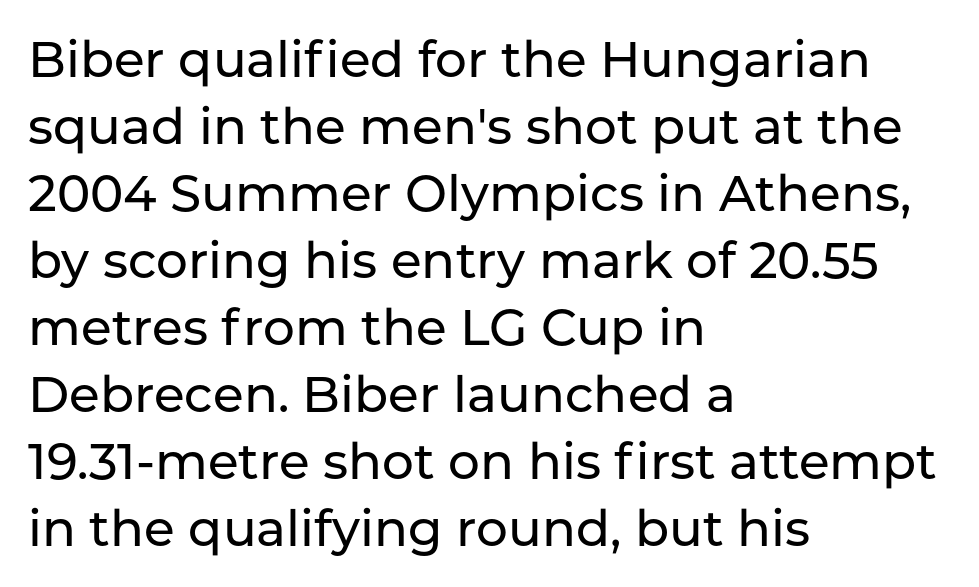
{"serif": "no", "italic": "no", "width": "normal", "stroke_contrast": "low", "x_height": "medium", "monospaced": "no", "underline": "no", "align": "left", "line_spacing": "normal", "line_spacing_ratio": 1.34, "letter_spacing": "normal", "letter_spacing_em": 0.0, "glyph_px": 50}
